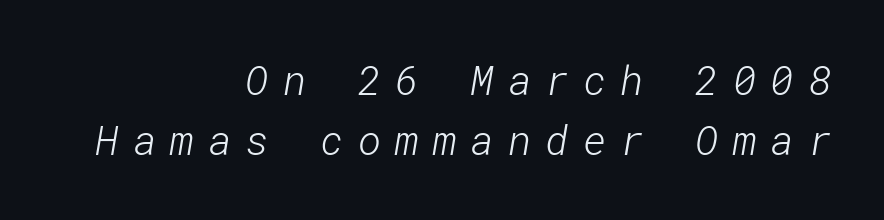
Q: Is the text bold? A: No.
Q: Is the typeface a serif or a sans-serif typeface? A: Sans-serif.
Q: Is the text underlined? A: No.
Q: How is the paragraph aligned? A: Right-aligned.
Q: Is the spacing between letters normal or unusually wide? A: Unusually wide.
Q: Is the spacing between lines tight, normal or loose? A: Normal.
Q: Width (condensed, normal, or wide)? A: Normal.
Q: Stroke contrast? A: Low.
Q: x-height? A: Medium.
